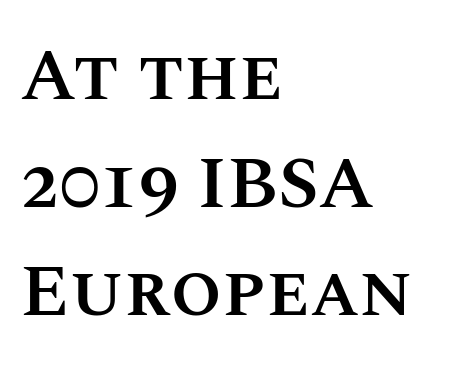
The image shows 74 px semibold type, upright; set left-aligned, normal line spacing (1.46x), normal letter spacing, not underlined; medium stroke contrast and a large x-height.
